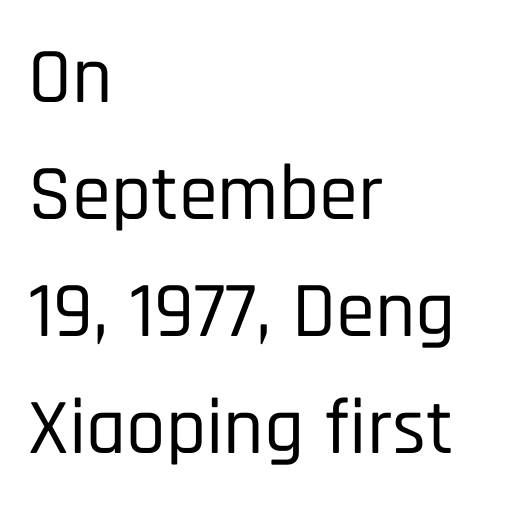
The image shows 79 px condensed sans-serif type, upright; set left-aligned, normal line spacing (1.48x), normal letter spacing, not underlined; low stroke contrast and a large x-height.
